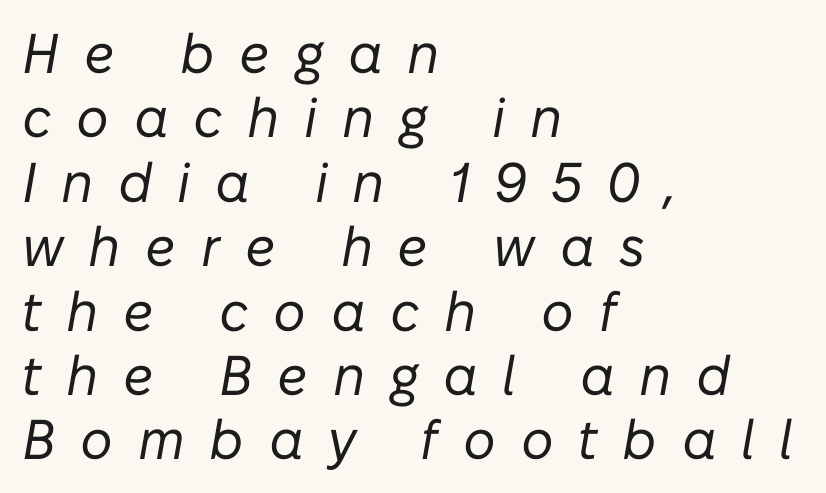
{"italic": "yes", "lean": "right", "slant_degrees": 10, "bold": "no", "weight": "regular", "width": "normal", "stroke_contrast": "low", "x_height": "medium", "monospaced": "no", "underline": "no", "align": "left", "line_spacing": "tight", "line_spacing_ratio": 1.15, "letter_spacing": "wide", "letter_spacing_em": 0.44, "glyph_px": 56}
